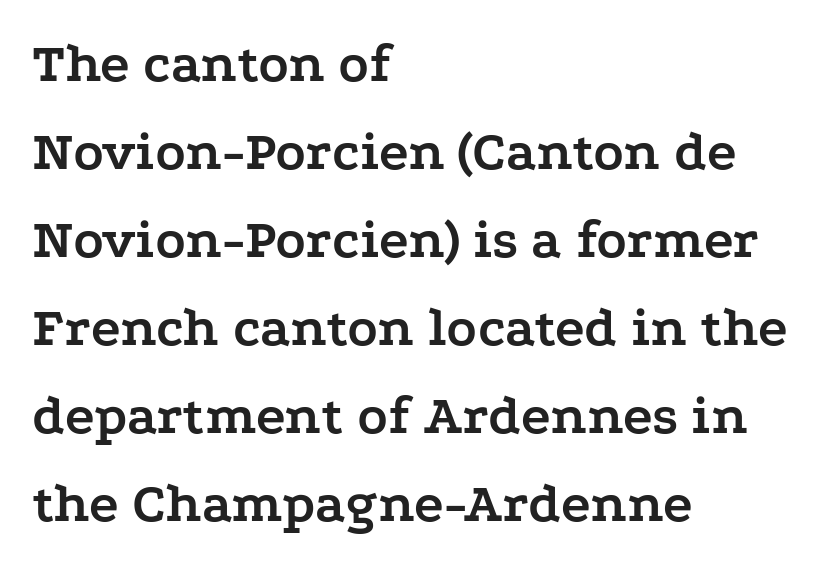
{"serif": "yes", "italic": "no", "bold": "yes", "weight": "semibold", "width": "wide", "stroke_contrast": "low", "x_height": "medium", "monospaced": "no", "underline": "no", "align": "left", "line_spacing": "normal", "line_spacing_ratio": 1.57, "letter_spacing": "normal", "letter_spacing_em": 0.0, "glyph_px": 56}
